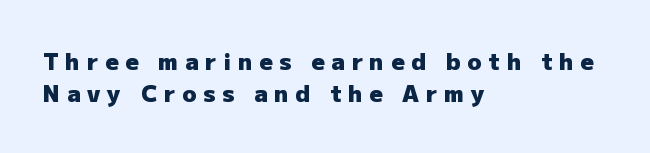
{"italic": "no", "bold": "yes", "underline": "no", "align": "left", "line_spacing": "normal", "line_spacing_ratio": 1.41, "letter_spacing": "wide", "letter_spacing_em": 0.3, "glyph_px": 23}
